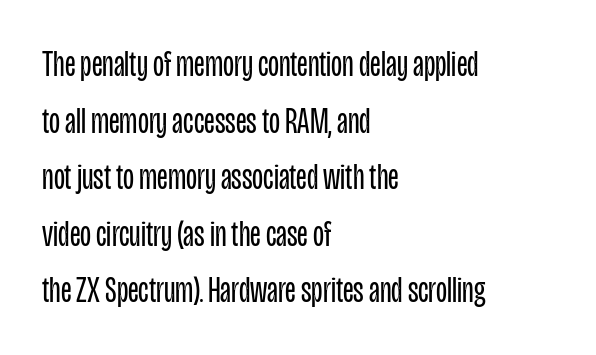
The image shows 36 px regular-weight, condensed sans-serif type, upright; set left-aligned, normal line spacing (1.57x), normal letter spacing, not underlined; low stroke contrast and a large x-height.
